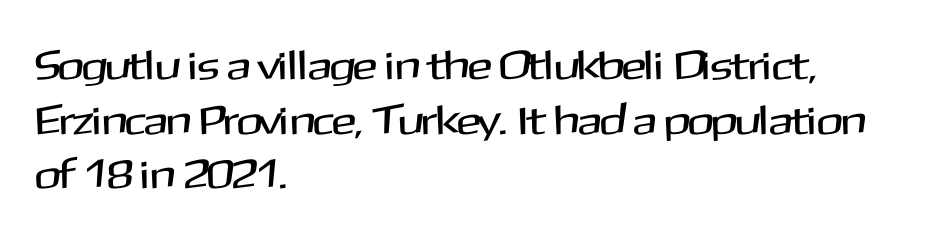
Q: Is the text italic (slanted)? A: No, it is upright.
Q: Is the typeface a serif or a sans-serif typeface? A: Sans-serif.
Q: Is the text underlined? A: No.
Q: How is the paragraph aligned? A: Left-aligned.
Q: Is the spacing between letters normal or unusually wide? A: Normal.
Q: Is the spacing between lines tight, normal or loose? A: Normal.
Q: Width (condensed, normal, or wide)? A: Normal.
Q: Stroke contrast? A: Medium.
Q: x-height? A: Medium.
Q: Monospaced? A: No.
